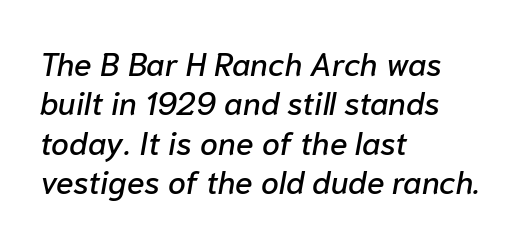
{"italic": "yes", "lean": "right", "slant_degrees": 10, "width": "normal", "stroke_contrast": "low", "x_height": "medium", "monospaced": "no", "underline": "no", "align": "left", "line_spacing_ratio": 1.23, "letter_spacing": "normal", "letter_spacing_em": 0.0, "glyph_px": 32}
